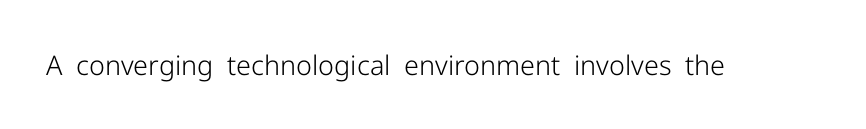
{"italic": "no", "bold": "no", "underline": "no", "letter_spacing": "normal", "letter_spacing_em": 0.0, "glyph_px": 27}
